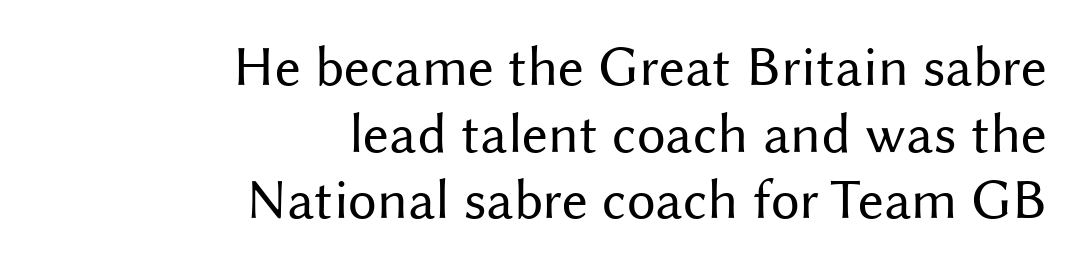
The image shows 57 px regular-weight sans-serif type, upright; set right-aligned, line spacing 1.17x, normal letter spacing, not underlined; medium stroke contrast and a medium x-height.
